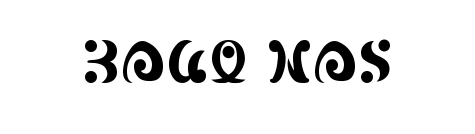
Q: Is the text italic (slanted)? A: No, it is upright.
Q: Is the typeface a serif or a sans-serif typeface? A: Serif.
Q: Is the text underlined? A: No.
Q: Is the spacing between letters normal or unusually wide? A: Normal.
Q: Width (condensed, normal, or wide)? A: Condensed.
Q: x-height? A: Large.
Q: Monospaced? A: No.
